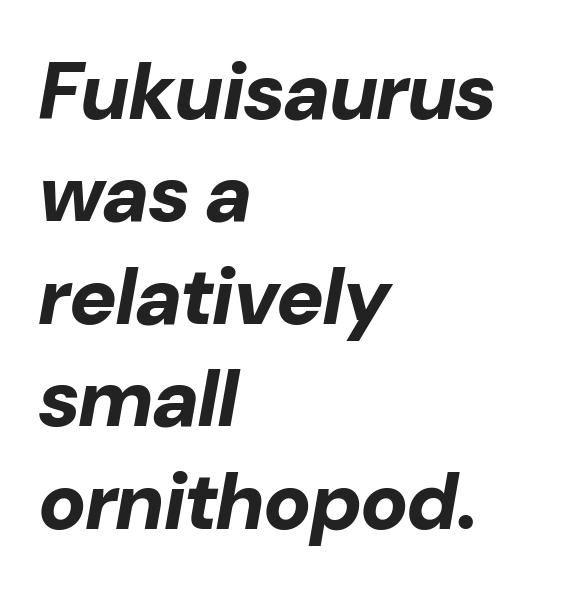
{"italic": "yes", "lean": "right", "slant_degrees": 10, "bold": "yes", "weight": "bold", "width": "normal", "stroke_contrast": "low", "x_height": "medium", "monospaced": "no", "underline": "no", "align": "left", "line_spacing": "normal", "line_spacing_ratio": 1.28, "letter_spacing": "normal", "letter_spacing_em": 0.0, "glyph_px": 80}
